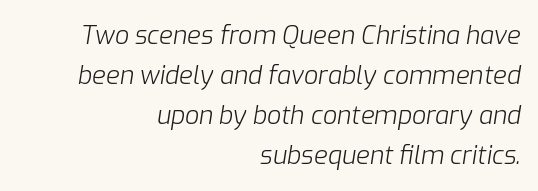
{"italic": "yes", "lean": "right", "slant_degrees": 9, "bold": "no", "underline": "no", "align": "right", "line_spacing": "normal", "line_spacing_ratio": 1.6, "letter_spacing": "normal", "letter_spacing_em": 0.0, "glyph_px": 25}
